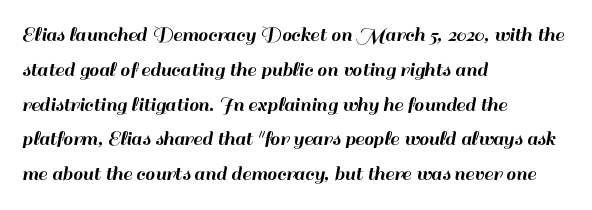
The strip under each line holds only bare page. Each new line begins a customary step beneath the previous one. Inter-character spacing is left at the font's built-in metrics. The paragraph shown leans on its left margin.
